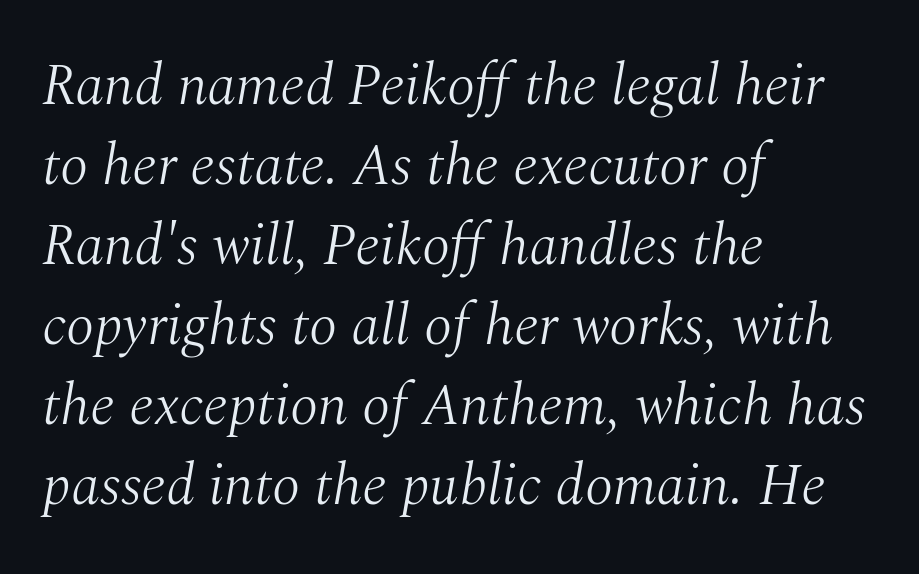
{"serif": "yes", "italic": "yes", "lean": "right", "slant_degrees": 10, "bold": "no", "weight": "light", "width": "normal", "stroke_contrast": "medium", "x_height": "medium", "monospaced": "no", "underline": "no", "align": "left", "line_spacing": "normal", "line_spacing_ratio": 1.38, "letter_spacing": "normal", "letter_spacing_em": 0.0, "glyph_px": 58}
